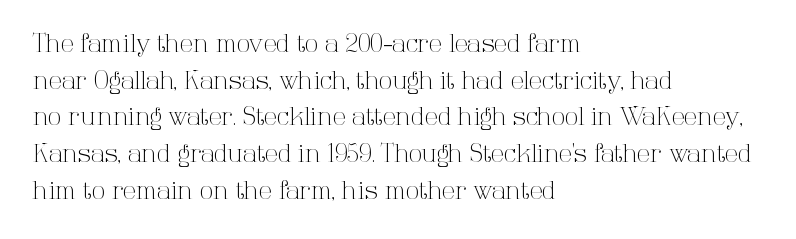
Standard letterfit; no display-style spreading of the glyphs. No chunkiness to these letters — they're not bold. This is roman type, the default non-slanted kind. Does the copy run flush right? No — it runs flush left.
